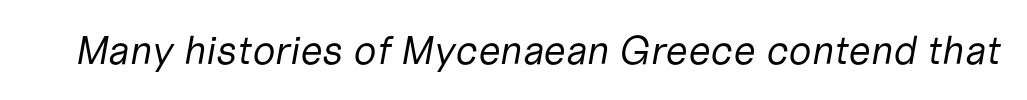
The image shows 40 px regular-weight type, italic (leaning right); set normal letter spacing, not underlined; low stroke contrast and a medium x-height.
